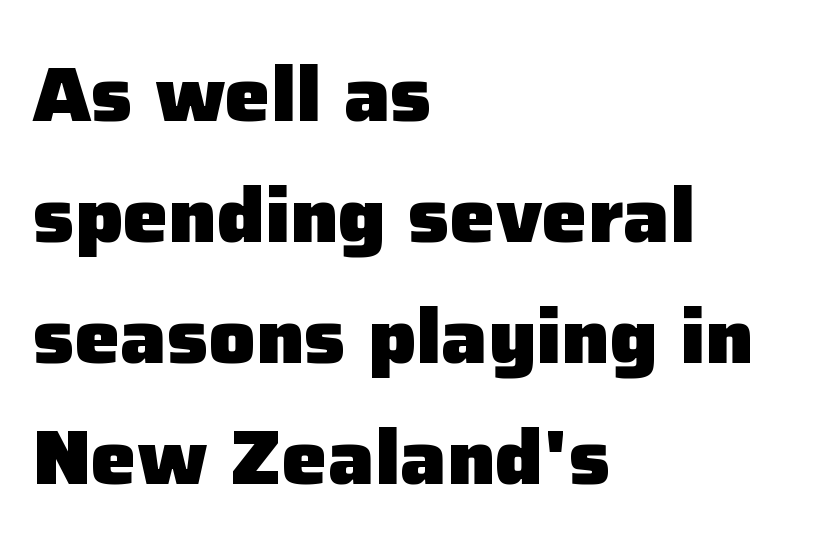
{"serif": "no", "italic": "no", "bold": "yes", "weight": "heavy", "width": "normal", "stroke_contrast": "low", "x_height": "medium", "monospaced": "no", "underline": "no", "align": "left", "line_spacing": "normal", "line_spacing_ratio": 1.57, "letter_spacing": "normal", "letter_spacing_em": 0.0, "glyph_px": 77}
